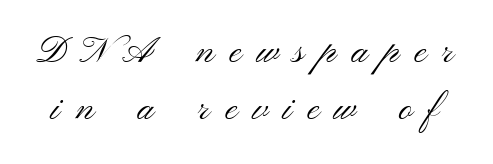
{"serif": "no", "bold": "no", "weight": "light", "width": "wide", "stroke_contrast": "medium", "x_height": "small", "monospaced": "no", "underline": "no", "line_spacing": "normal", "line_spacing_ratio": 1.54, "letter_spacing": "wide", "letter_spacing_em": 0.42, "glyph_px": 37}
